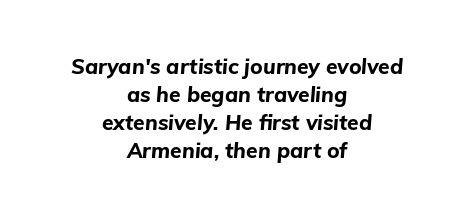
Q: Is the text bold? A: Yes.
Q: Is the text italic (slanted)? A: Yes, it leans right by about 5 degrees.
Q: Is the text underlined? A: No.
Q: How is the paragraph aligned? A: Centered.
Q: Is the spacing between letters normal or unusually wide? A: Normal.
Q: Is the spacing between lines tight, normal or loose? A: Normal.
